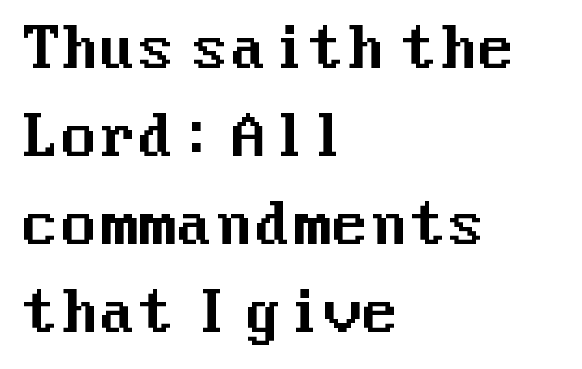
{"serif": "no", "italic": "no", "width": "normal", "stroke_contrast": "medium", "x_height": "medium", "underline": "no", "align": "left", "line_spacing": "normal", "line_spacing_ratio": 1.57, "letter_spacing": "normal", "letter_spacing_em": 0.0, "glyph_px": 56}
